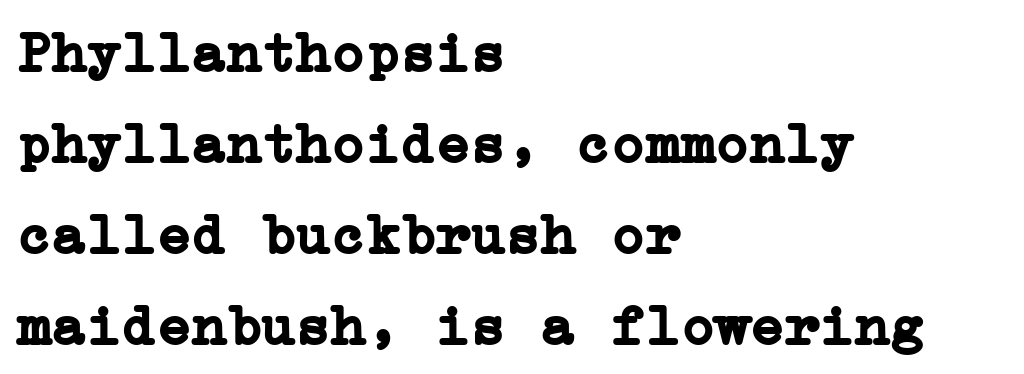
The font family rendered here belongs to the serif group. All the whitespace from short lines collects on the right. Posture: upright roman. The words here are not underlined. A full-strength bold gives these letters their thick strokes.
